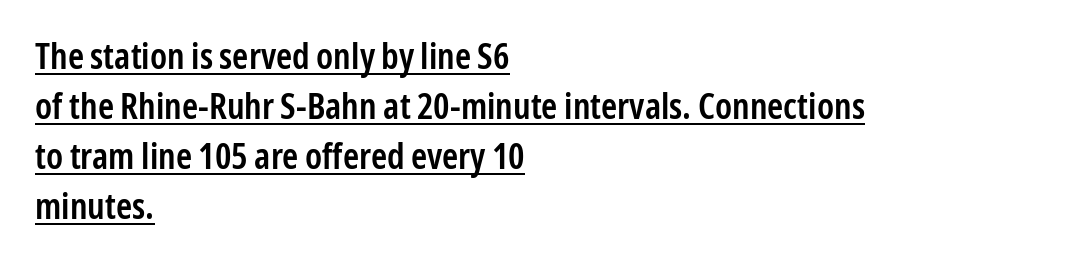
{"serif": "no", "italic": "no", "bold": "semi", "weight": "semibold", "width": "condensed", "stroke_contrast": "low", "x_height": "medium", "monospaced": "no", "underline": "yes", "align": "left", "line_spacing": "normal", "line_spacing_ratio": 1.39, "letter_spacing": "normal", "letter_spacing_em": 0.0, "glyph_px": 36}
